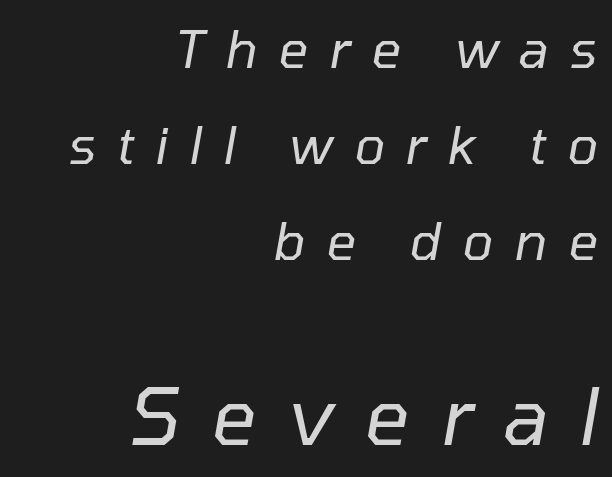
{"italic": "yes", "lean": "right", "slant_degrees": 10, "bold": "no", "weight": "regular", "width": "normal", "stroke_contrast": "low", "x_height": "medium", "monospaced": "no", "underline": "no", "align": "right", "line_spacing_ratio": 1.85, "letter_spacing": "wide", "letter_spacing_em": 0.4, "larger_block": "second", "size_ratio": 1.5, "glyph_px": 78}
